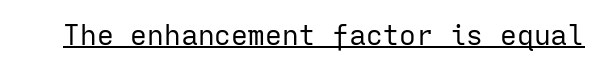
Typographically, this falls in the sans-serif category. This is underlined copy, the kind a proofreader might mark for attention. Here the designer chose a console-style face with uniform glyph widths. Style check: upright.
